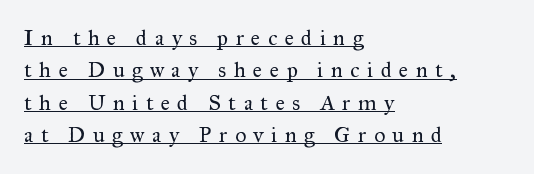
{"italic": "no", "bold": "no", "underline": "yes", "align": "left", "line_spacing": "normal", "line_spacing_ratio": 1.47, "letter_spacing": "wide", "letter_spacing_em": 0.34, "glyph_px": 22}
